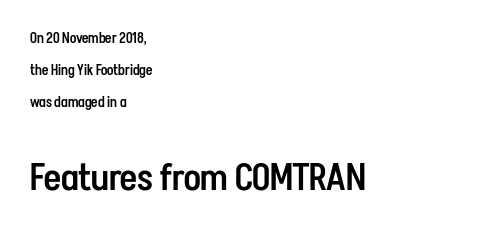
{"serif": "no", "italic": "no", "bold": "semi", "weight": "semibold", "width": "condensed", "stroke_contrast": "low", "x_height": "medium", "monospaced": "no", "underline": "no", "align": "left", "line_spacing": "loose", "line_spacing_ratio": 2.29, "letter_spacing": "normal", "letter_spacing_em": 0.0, "larger_block": "second", "size_ratio": 2.64, "glyph_px": 37}
